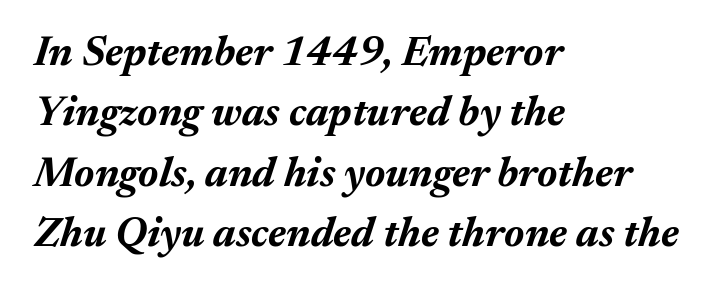
All the whitespace from short lines collects on the right. Bold? Absolutely — the strokes are thick and heavy. A bare baseline throughout the passage. Students, note that the glyphs here touch the page at normal intervals. The specimen reads as italic at a glance. Think of a printed novel: that variable character pitch is what you see here.
